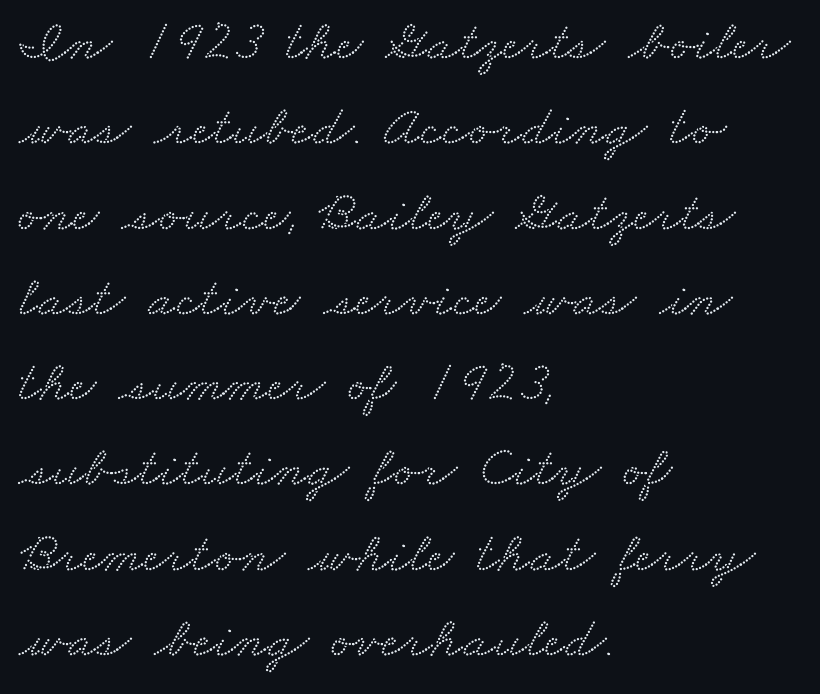
{"serif": "yes", "width": "wide", "stroke_contrast": "medium", "x_height": "small", "monospaced": "no", "underline": "no", "align": "left", "line_spacing": "normal", "line_spacing_ratio": 1.47, "letter_spacing": "normal", "letter_spacing_em": 0.0, "glyph_px": 58}
